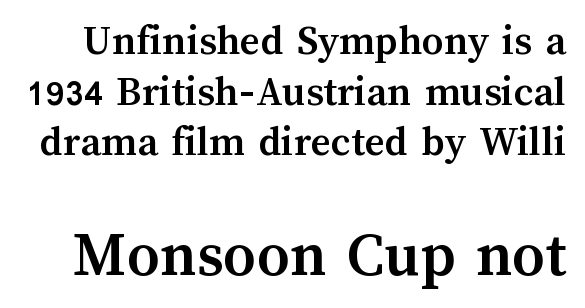
The image shows 65 px semibold type, upright; set line spacing 1.18x, normal letter spacing, not underlined; the second (bottom) block is 1.51x larger; medium stroke contrast and a medium x-height.
